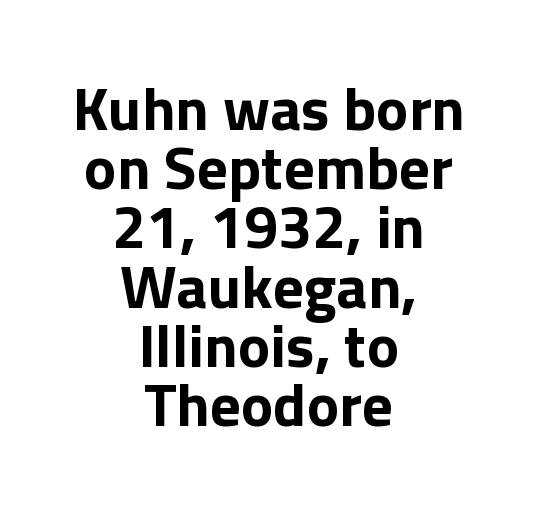
Q: Is the text italic (slanted)? A: No, it is upright.
Q: Is the typeface a serif or a sans-serif typeface? A: Sans-serif.
Q: Is the text underlined? A: No.
Q: How is the paragraph aligned? A: Centered.
Q: Is the spacing between letters normal or unusually wide? A: Normal.
Q: Is the spacing between lines tight, normal or loose? A: Tight.
Q: Width (condensed, normal, or wide)? A: Normal.
Q: Stroke contrast? A: Low.
Q: x-height? A: Medium.
Q: Monospaced? A: No.
